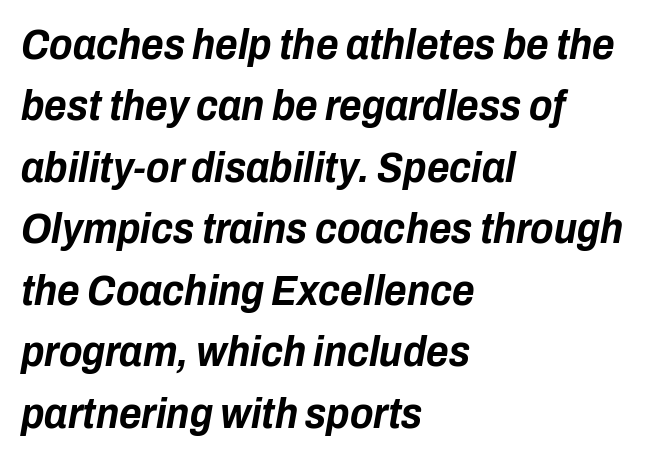
Rule under the text: the space is simply empty. These lines stack with their left ends in a neat column. Default kerning and tracking; the words read as compact shapes. Style check: oblique.
